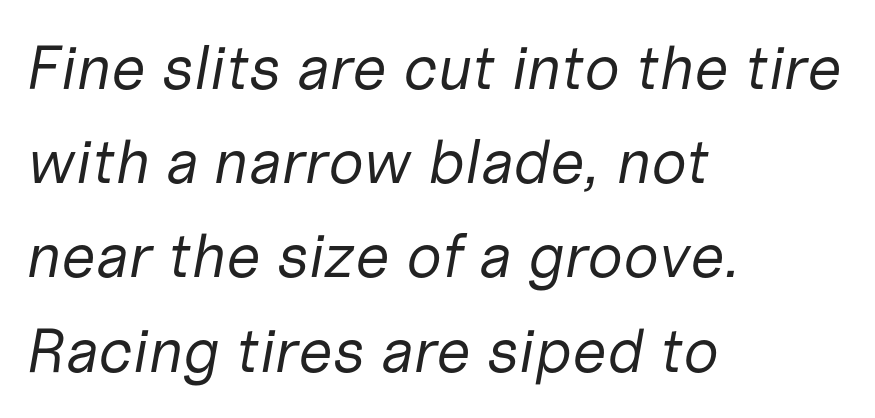
The image shows 62 px regular-weight type, italic (leaning right); set left-aligned, normal line spacing (1.52x), normal letter spacing, not underlined; low stroke contrast and a medium x-height.
